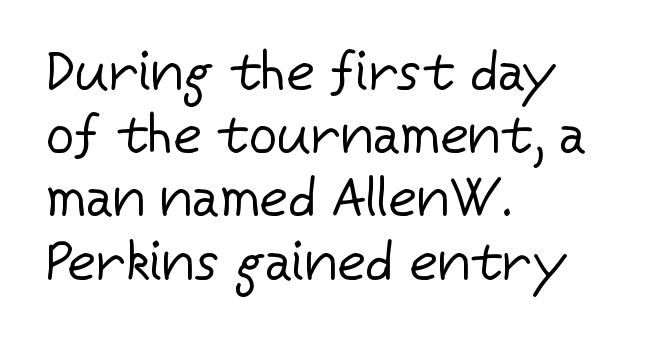
The image shows 55 px regular-weight sans-serif type, upright; set left-aligned, tight line spacing (1.15x), normal letter spacing, not underlined; low stroke contrast and a medium x-height.
